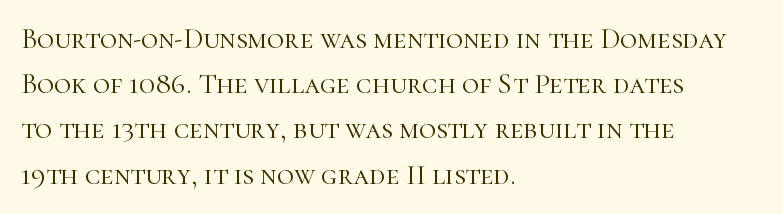
{"serif": "yes", "italic": "no", "bold": "no", "weight": "light", "width": "normal", "stroke_contrast": "high", "x_height": "medium", "monospaced": "no", "underline": "no", "align": "left", "line_spacing": "normal", "line_spacing_ratio": 1.56, "letter_spacing": "normal", "letter_spacing_em": 0.0, "glyph_px": 29}
